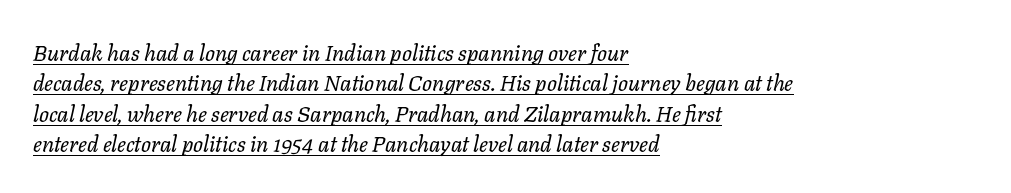
Q: Is the text bold? A: No.
Q: Is the text italic (slanted)? A: Yes, it leans right by about 11 degrees.
Q: Is the text underlined? A: Yes.
Q: How is the paragraph aligned? A: Left-aligned.
Q: Is the spacing between letters normal or unusually wide? A: Normal.
Q: Is the spacing between lines tight, normal or loose? A: Normal.
